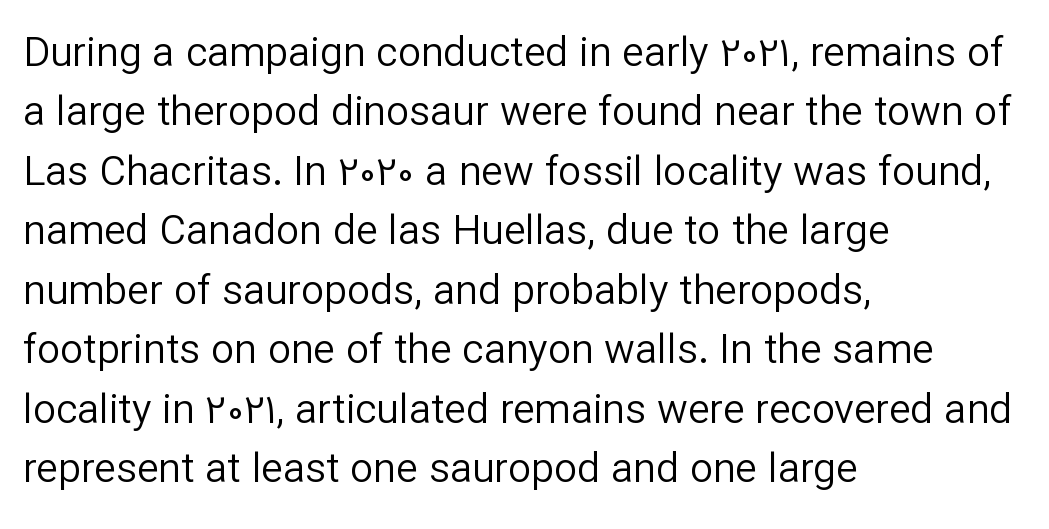
Q: Is the text bold? A: No.
Q: Is the text italic (slanted)? A: No, it is upright.
Q: Is the typeface a serif or a sans-serif typeface? A: Sans-serif.
Q: Is the text underlined? A: No.
Q: How is the paragraph aligned? A: Left-aligned.
Q: Is the spacing between letters normal or unusually wide? A: Normal.
Q: Is the spacing between lines tight, normal or loose? A: Normal.
Q: Width (condensed, normal, or wide)? A: Normal.
Q: Stroke contrast? A: Low.
Q: x-height? A: Medium.
Q: Monospaced? A: No.
